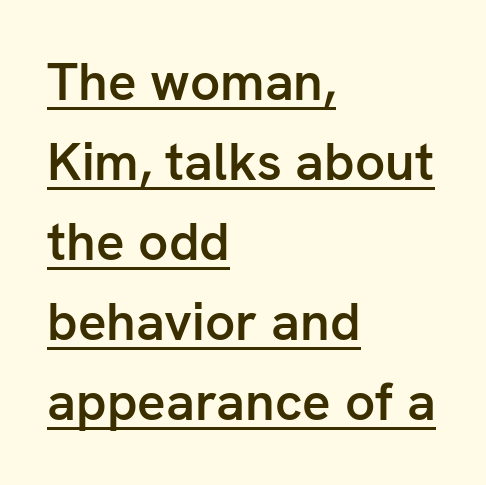
The image shows 53 px semibold sans-serif type, upright; set left-aligned, normal line spacing (1.51x), normal letter spacing, underlined; low stroke contrast and a medium x-height.
